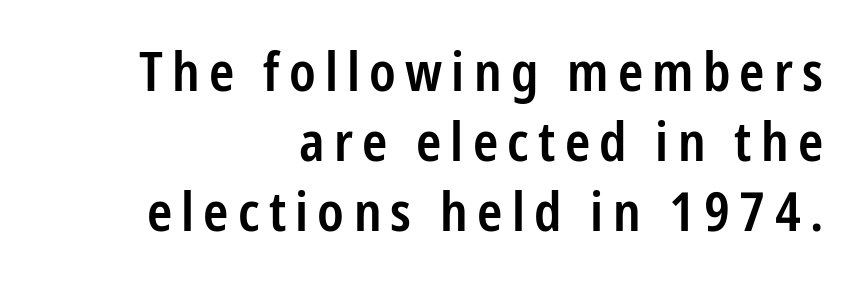
The image shows 54 px semibold, condensed sans-serif type, upright; set right-aligned, normal line spacing (1.3x), not underlined; low stroke contrast and a medium x-height.
